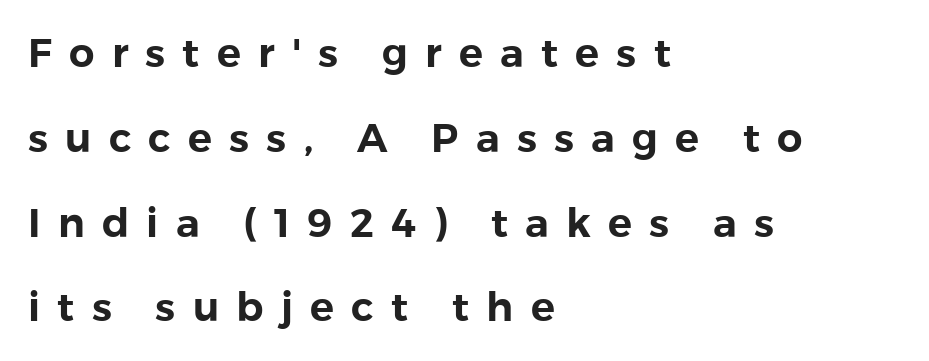
The image shows 40 px sans-serif type, upright; set left-aligned, loose line spacing (2.12x), unusually wide letter spacing (+0.43 em), not underlined; low stroke contrast and a medium x-height.
